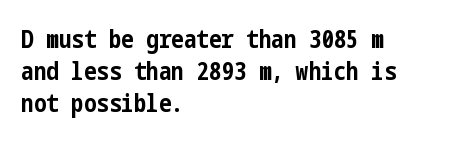
The typesetter chose a ragged-right arrangement here. The line texture is even and compact thanks to regular tracking. Summary of weight: heavy, a full bold. Vertically, the passage feels balanced, rows spaced as you'd expect. In terms of posture, this sample is upright.
